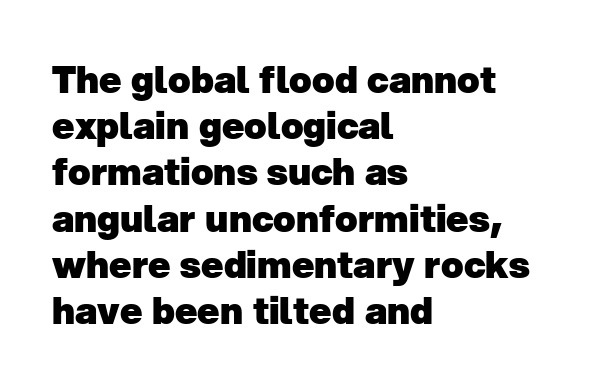
The image shows 37 px heavy sans-serif type; set left-aligned, normal line spacing (1.25x), normal letter spacing, not underlined; low stroke contrast and a medium x-height.
